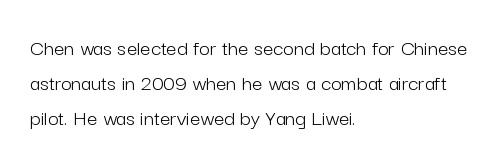
A typesetter would call this leading conventional body-copy spacing. Casual observation: everything's shoved over to the left. Counters stay open thanks to moderate or lighter strokes. The lettering stays uniformly vertical, giving the passage a roman look. No extra tracking has been applied to these lines. The gap between lines stays unmarked.
